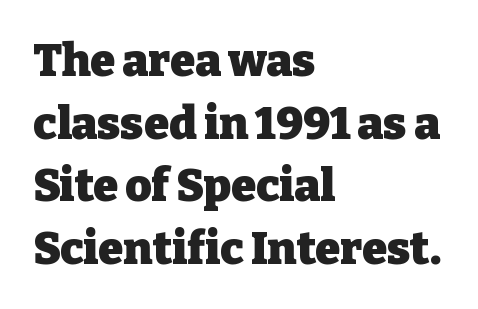
Varying glyph widths throughout — classic text-font behaviour. As a designer I'd log this as weight 700, bold. The foot of each line stays bare and open. Horizontally, the lines are justified to the leading edge only. Between one letter and the next there's only the usual sliver of space. Vertical spacing — default.
